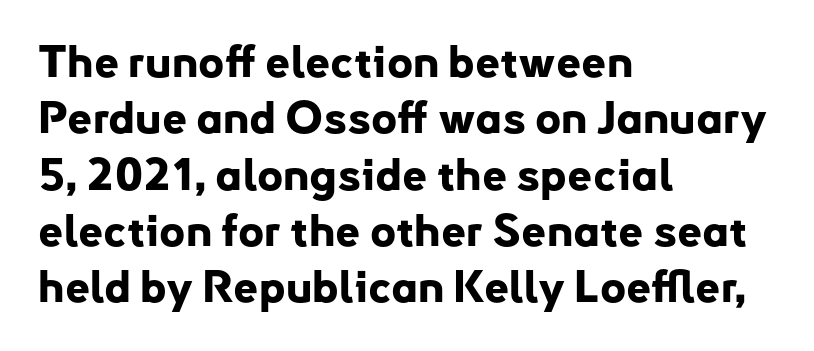
Q: Is the text bold? A: Yes.
Q: Is the text italic (slanted)? A: No, it is upright.
Q: Is the typeface a serif or a sans-serif typeface? A: Sans-serif.
Q: Is the text underlined? A: No.
Q: How is the paragraph aligned? A: Left-aligned.
Q: Is the spacing between letters normal or unusually wide? A: Normal.
Q: Is the spacing between lines tight, normal or loose? A: Normal.
Q: Width (condensed, normal, or wide)? A: Normal.
Q: Stroke contrast? A: Low.
Q: x-height? A: Small.
Q: Monospaced? A: No.
